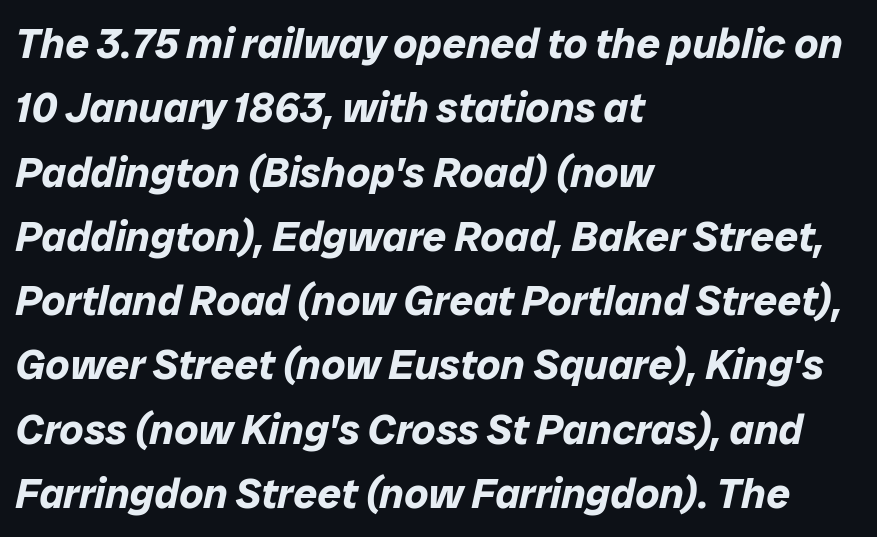
Heavy, bold letterforms. Horizontally, the lines are justified to the leading edge only. A normal amount of white space separates one row of letters from the next. Is the type slanted? Yes — the strokes lean at a clear angle. Any mark beneath the type? The region is blank. Note the varied advance widths — an 'i' is clearly narrower than an 'm'.
